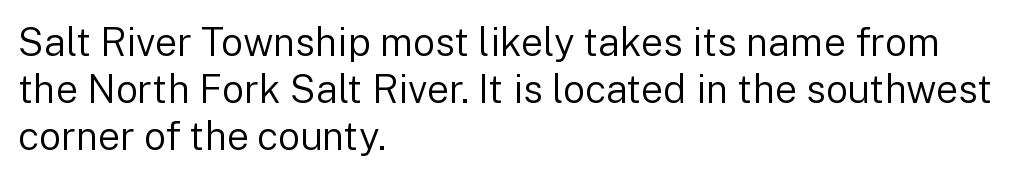
Q: Is the text bold? A: No.
Q: Is the text italic (slanted)? A: No, it is upright.
Q: Is the typeface a serif or a sans-serif typeface? A: Sans-serif.
Q: Is the text underlined? A: No.
Q: How is the paragraph aligned? A: Left-aligned.
Q: Is the spacing between letters normal or unusually wide? A: Normal.
Q: Width (condensed, normal, or wide)? A: Normal.
Q: Stroke contrast? A: Low.
Q: x-height? A: Medium.
Q: Monospaced? A: No.
